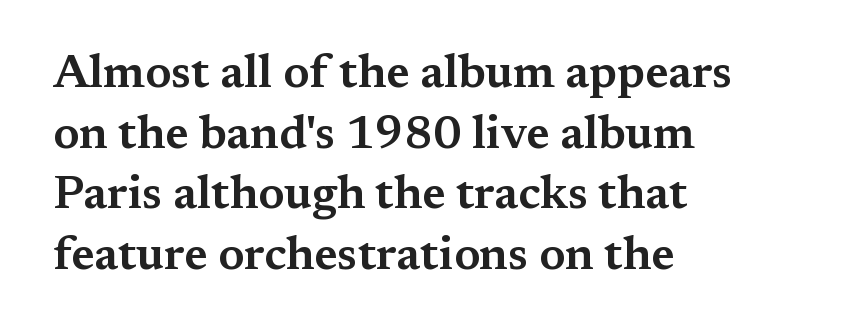
Left-aligned paragraph, ragged on the right. These lines are composed in type with serifs. Do the letters lean? They stand straight. Spacing verdict: proportional, widths tailored to each character. The line-height multiplier appears to be the usual default. Letters rest on an invisible, unmarked baseline.
